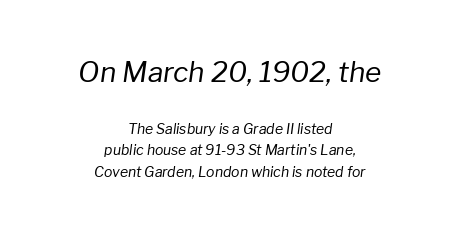
Each stroke keeps to a modest, everyday thickness or less. Layout note: lines centered. The glyphs are unaccompanied by any horizontal stroke below them. Is this a fixed-width face? No — the glyphs have proportional, varying widths.
